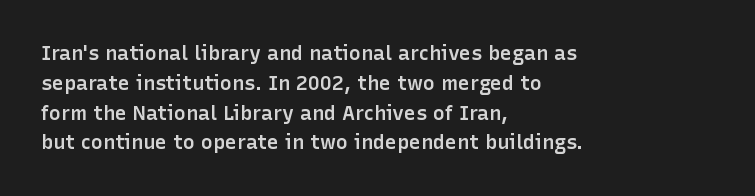
{"italic": "no", "bold": "semi", "underline": "no", "align": "left", "line_spacing": "normal", "line_spacing_ratio": 1.49, "letter_spacing": "normal", "letter_spacing_em": 0.0, "glyph_px": 20}
